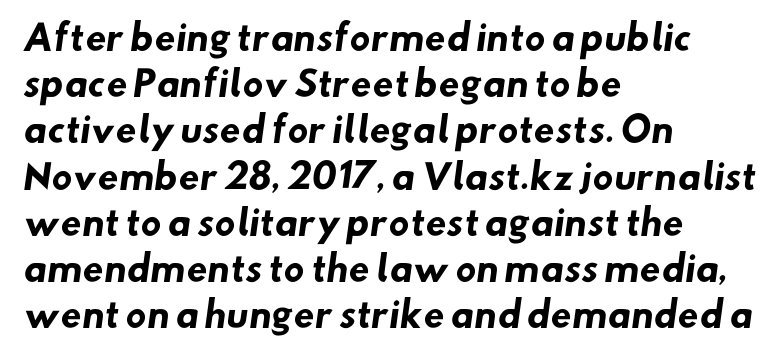
The image shows 34 px heavy sans-serif type; set left-aligned, normal line spacing (1.36x), normal letter spacing, not underlined; low stroke contrast and a small x-height.
